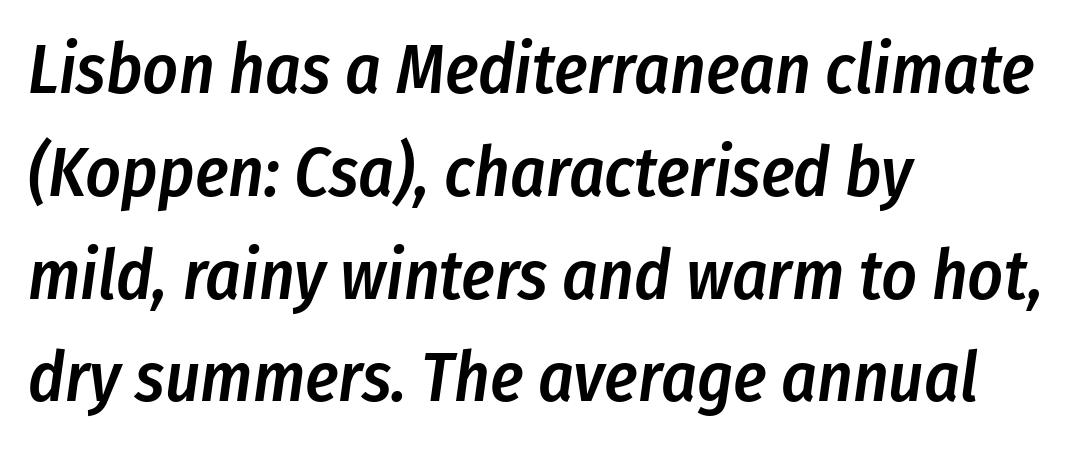
The image shows 69 px semibold, condensed type, italic (leaning right); set left-aligned, normal line spacing (1.49x), normal letter spacing, not underlined; low stroke contrast and a medium x-height.
